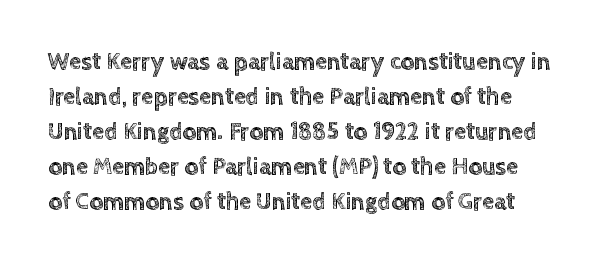
{"italic": "no", "underline": "no", "line_spacing": "normal", "line_spacing_ratio": 1.46, "letter_spacing": "normal", "letter_spacing_em": 0.0, "glyph_px": 24}
